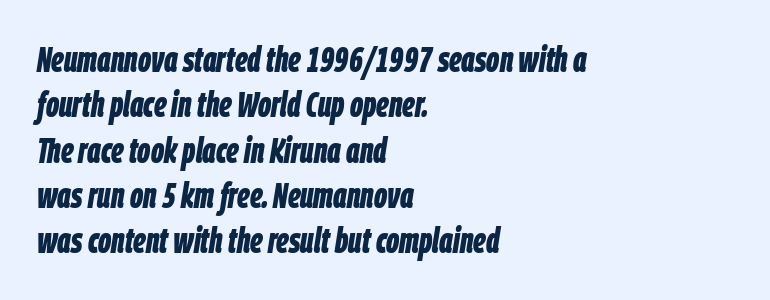
The image shows 36 px bold, condensed type, italic (leaning right); set left-aligned, normal line spacing (1.26x), normal letter spacing, not underlined; low stroke contrast and a large x-height.
